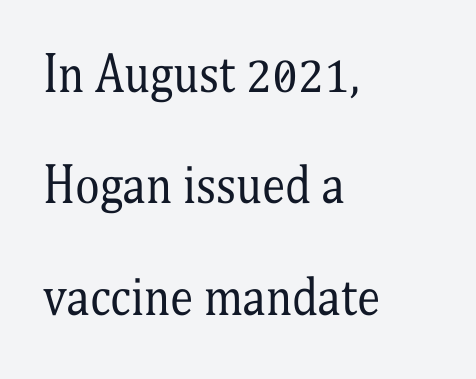
{"serif": "yes", "italic": "no", "bold": "no", "weight": "regular", "width": "condensed", "stroke_contrast": "medium", "x_height": "medium", "monospaced": "no", "underline": "no", "align": "left", "line_spacing": "loose", "line_spacing_ratio": 2.37, "letter_spacing": "normal", "letter_spacing_em": 0.0, "glyph_px": 47}
